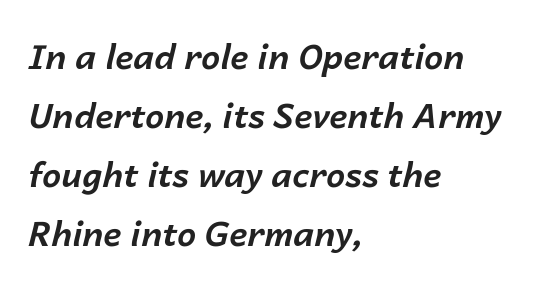
Each glyph is drawn with heavy, bold strokes. Check under the words: just untouched page. Proportional: the letters do not fall into vertical columns. Compared with a centered layout, this one pins lines to the left instead. The rendering applies a slant to the glyphs.
